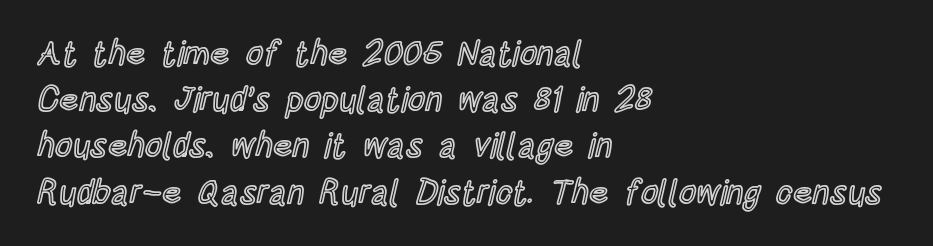
The image shows 34 px condensed type; set left-aligned, normal line spacing (1.36x), normal letter spacing, not underlined; a large x-height.
